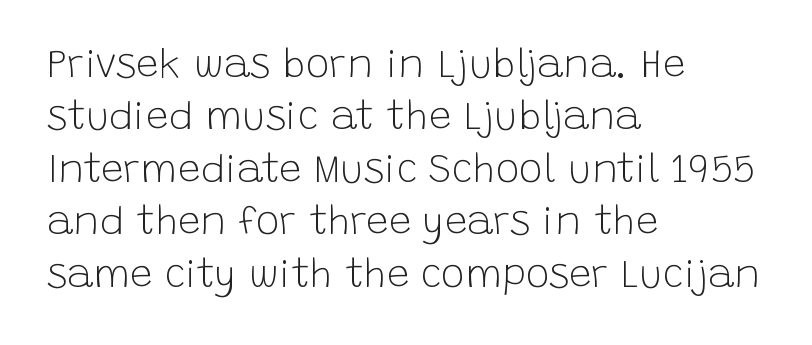
Q: Is the text bold? A: No.
Q: Is the text italic (slanted)? A: No, it is upright.
Q: Is the typeface a serif or a sans-serif typeface? A: Sans-serif.
Q: Is the text underlined? A: No.
Q: How is the paragraph aligned? A: Left-aligned.
Q: Is the spacing between letters normal or unusually wide? A: Normal.
Q: Is the spacing between lines tight, normal or loose? A: Normal.
Q: Width (condensed, normal, or wide)? A: Normal.
Q: Stroke contrast? A: Low.
Q: x-height? A: Large.
Q: Monospaced? A: No.
